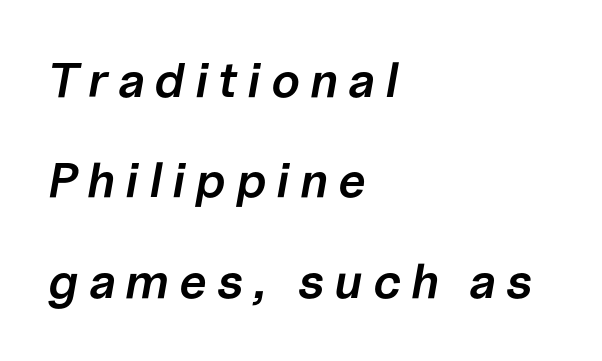
{"italic": "yes", "lean": "right", "slant_degrees": 10, "bold": "semi", "weight": "semibold", "width": "normal", "stroke_contrast": "low", "x_height": "medium", "monospaced": "no", "underline": "no", "align": "left", "line_spacing": "loose", "line_spacing_ratio": 2.05, "letter_spacing": "wide", "letter_spacing_em": 0.2, "glyph_px": 49}
